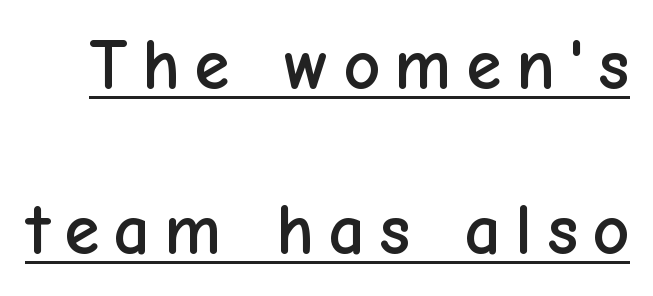
The image shows 72 px sans-serif type, upright; set loose line spacing (2.29x), unusually wide letter spacing (+0.2 em), underlined; low stroke contrast and a medium x-height.
